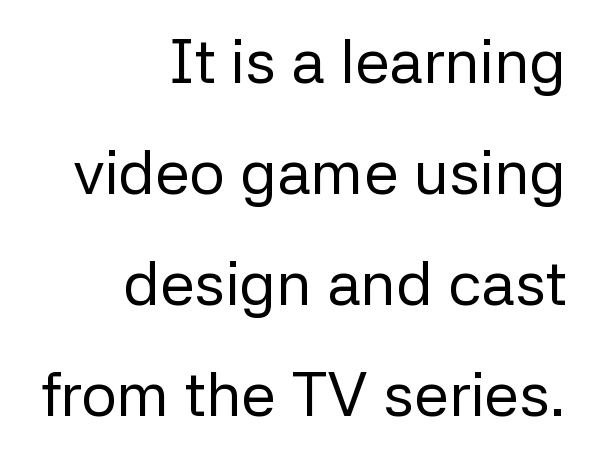
Q: Is the text bold? A: No.
Q: Is the text italic (slanted)? A: No, it is upright.
Q: Is the typeface a serif or a sans-serif typeface? A: Sans-serif.
Q: Is the text underlined? A: No.
Q: How is the paragraph aligned? A: Right-aligned.
Q: Is the spacing between letters normal or unusually wide? A: Normal.
Q: Width (condensed, normal, or wide)? A: Normal.
Q: Stroke contrast? A: Low.
Q: x-height? A: Medium.
Q: Monospaced? A: No.
